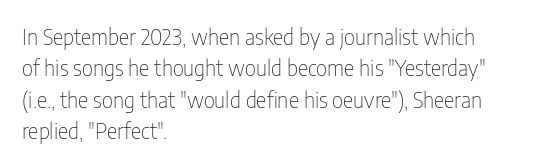
{"italic": "no", "bold": "no", "underline": "no", "align": "left", "line_spacing": "normal", "line_spacing_ratio": 1.43, "letter_spacing": "normal", "letter_spacing_em": 0.0, "glyph_px": 22}
